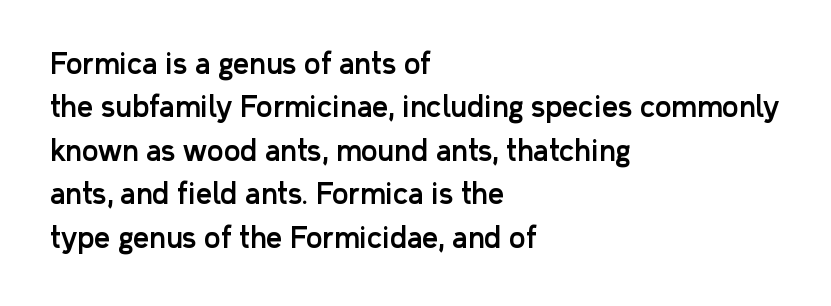
Characters remain perfectly vertical along every line. Looks like regular typesetting: each glyph gets only the width it needs. Stroke terminals: plain, sans-serif. The line-height multiplier appears to be the usual default.
